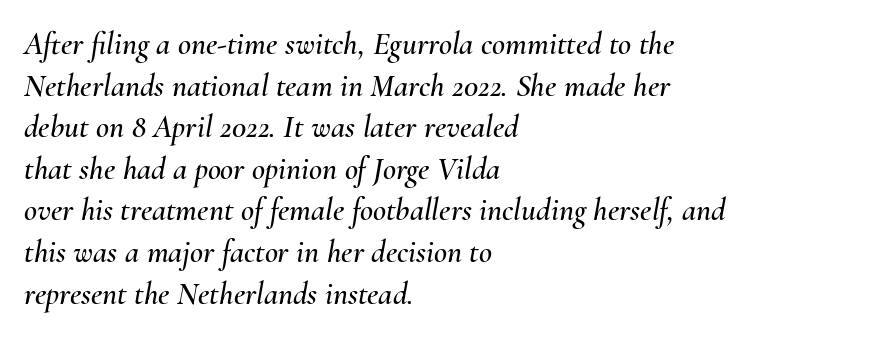
{"italic": "yes", "lean": "right", "slant_degrees": 10, "width": "normal", "stroke_contrast": "medium", "x_height": "small", "monospaced": "no", "underline": "no", "align": "left", "line_spacing": "normal", "line_spacing_ratio": 1.3, "letter_spacing": "normal", "letter_spacing_em": 0.0, "glyph_px": 32}
